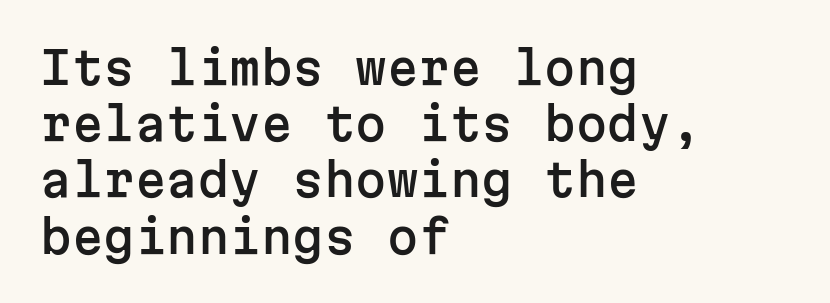
Q: Is the text italic (slanted)? A: No, it is upright.
Q: Is the typeface a serif or a sans-serif typeface? A: Sans-serif.
Q: Is the text underlined? A: No.
Q: How is the paragraph aligned? A: Left-aligned.
Q: Is the spacing between letters normal or unusually wide? A: Normal.
Q: Is the spacing between lines tight, normal or loose? A: Normal.
Q: Width (condensed, normal, or wide)? A: Normal.
Q: Stroke contrast? A: Low.
Q: x-height? A: Medium.
Q: Monospaced? A: Yes.
